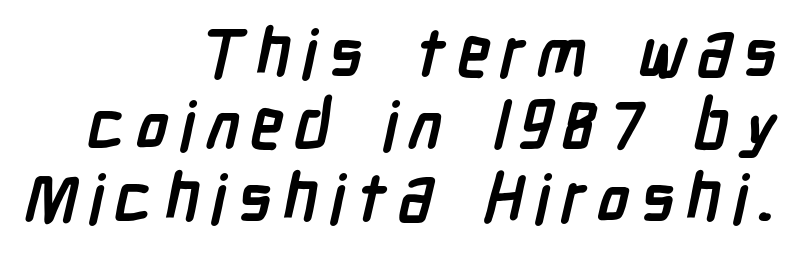
Q: Is the text bold? A: Yes.
Q: Is the typeface a serif or a sans-serif typeface? A: Sans-serif.
Q: Is the text underlined? A: No.
Q: How is the paragraph aligned? A: Right-aligned.
Q: Is the spacing between lines tight, normal or loose? A: Tight.
Q: Width (condensed, normal, or wide)? A: Condensed.
Q: Stroke contrast? A: Low.
Q: x-height? A: Medium.
Q: Monospaced? A: No.
